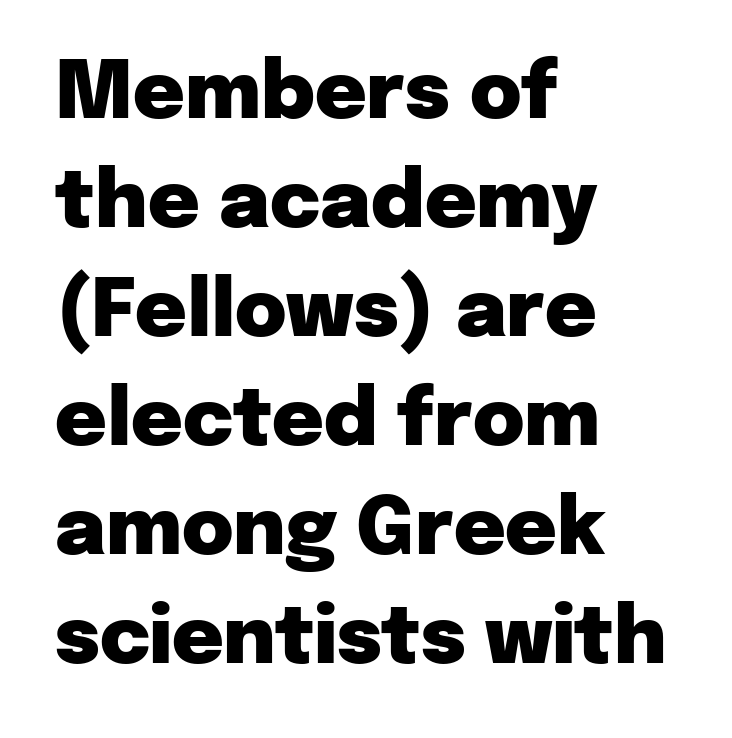
{"serif": "no", "italic": "no", "bold": "yes", "weight": "heavy", "width": "normal", "stroke_contrast": "low", "x_height": "medium", "monospaced": "no", "underline": "no", "align": "left", "line_spacing": "normal", "line_spacing_ratio": 1.38, "letter_spacing": "normal", "letter_spacing_em": 0.0, "glyph_px": 79}
